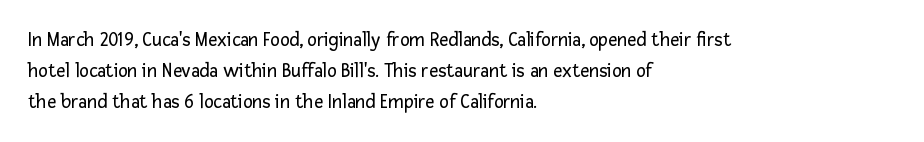
Q: Is the text bold? A: No.
Q: Is the text italic (slanted)? A: No, it is upright.
Q: Is the text underlined? A: No.
Q: How is the paragraph aligned? A: Left-aligned.
Q: Is the spacing between letters normal or unusually wide? A: Normal.
Q: Is the spacing between lines tight, normal or loose? A: Normal.
